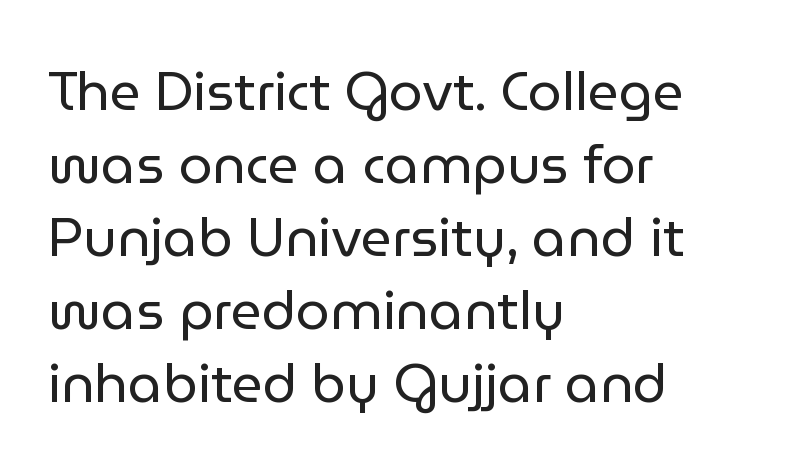
{"serif": "no", "italic": "no", "bold": "no", "weight": "regular", "width": "normal", "stroke_contrast": "low", "x_height": "medium", "monospaced": "no", "underline": "no", "align": "left", "line_spacing": "normal", "line_spacing_ratio": 1.35, "letter_spacing": "normal", "letter_spacing_em": 0.0, "glyph_px": 54}
